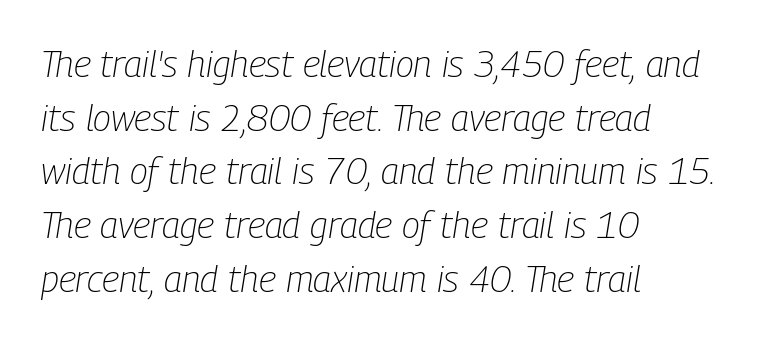
The characters are drawn with everyday or finer stroke widths. Leftover space on each line is placed entirely after the last word. Honestly, the letter spacing is just normal — you wouldn't notice it. These lines were composed using italics.
